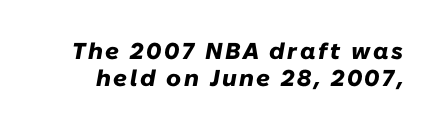
The image shows 23 px bold type, italic (leaning right); set line spacing 1.18x, not underlined.
